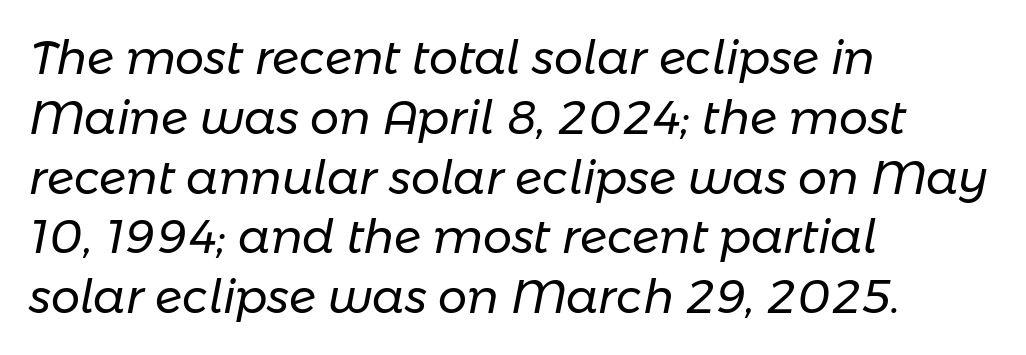
{"italic": "yes", "lean": "right", "slant_degrees": 11, "bold": "no", "weight": "regular", "width": "normal", "stroke_contrast": "low", "x_height": "medium", "monospaced": "no", "underline": "no", "align": "left", "line_spacing": "normal", "line_spacing_ratio": 1.3, "letter_spacing": "normal", "letter_spacing_em": 0.0, "glyph_px": 46}
